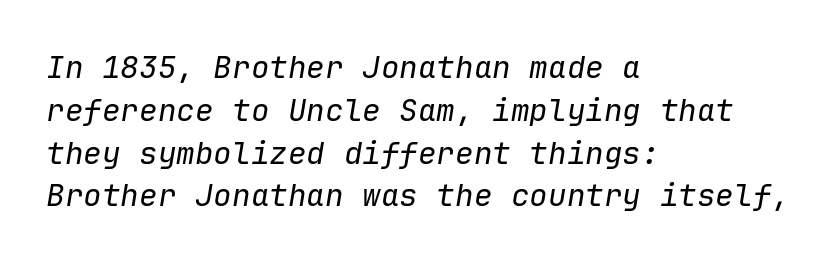
What stands out about the letter spacing? Nothing — it is the standard amount. Spacing verdict: monospaced, one width for all characters. Does the lettering tilt? It does — this is italic. The face looks like a standard text weight, possibly lighter.
